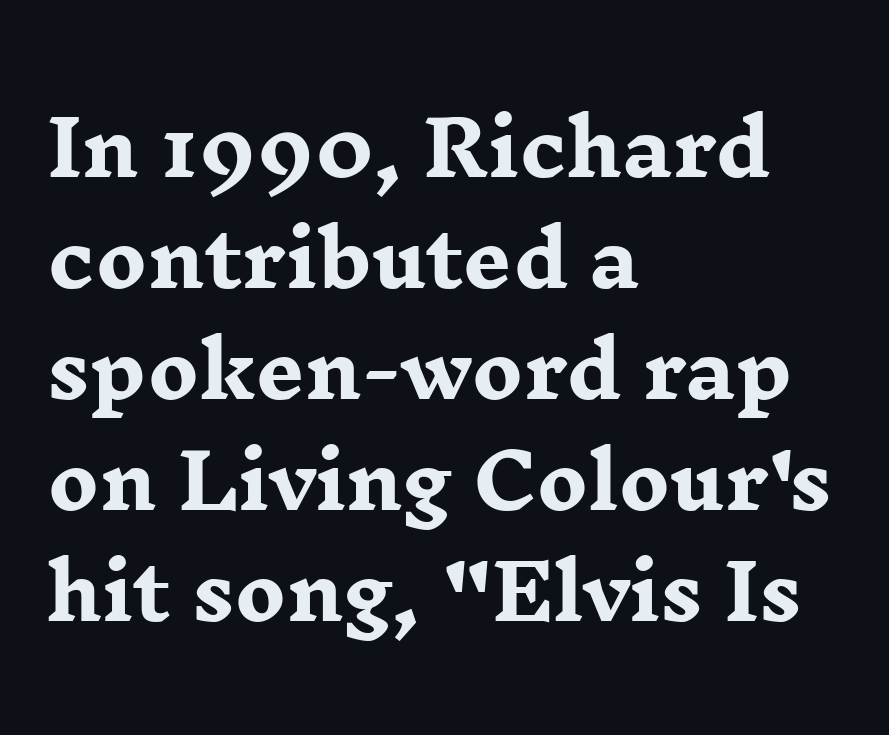
The passage shown is not underscored anywhere. Do the characters align in a grid? No, the font is proportional. Every stem runs plumb, perpendicular to the baseline. Reading down the block, your eye returns to a fixed left position each line. Font category for this specimen: serif.
